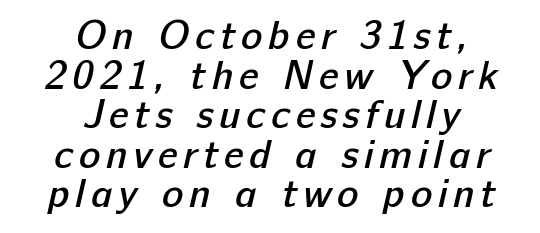
Every letter is mildly thick-stroked: semibold rather than bold. This sample has the flowing, uneven cadence of proportional lettering. The designer went with a sans here, leaving each stem footless. Horizontal bands of white between lines are thin slivers. No word sits above an underline. The typesetter chose a symmetrical, centered arrangement here.
